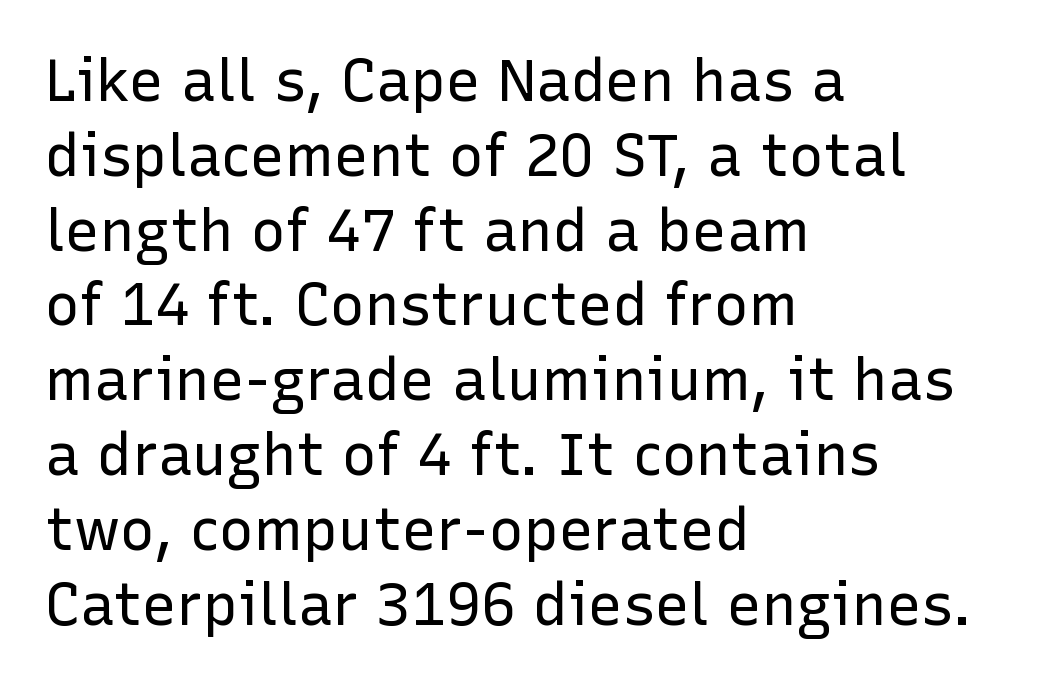
The image shows 58 px regular-weight sans-serif type, upright; set left-aligned, normal line spacing (1.29x), normal letter spacing, not underlined; low stroke contrast and a medium x-height.
